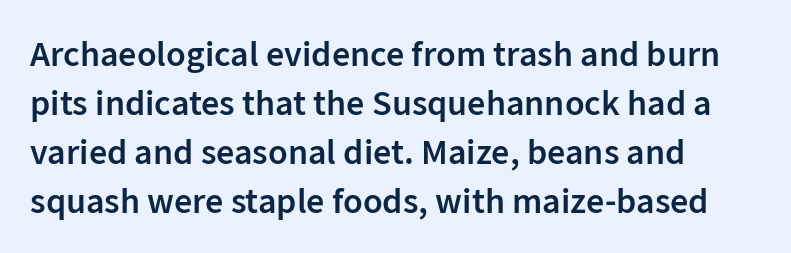
Every stem runs plumb, perpendicular to the baseline. The strip under each line holds only bare page. What weight is shown? A semibold, between regular and bold. Observe the absence of serifs on each vertical stroke in this sample. In terms of letterspacing, this is plain default setting. Rows of type keep a routine distance in the vertical direction.
